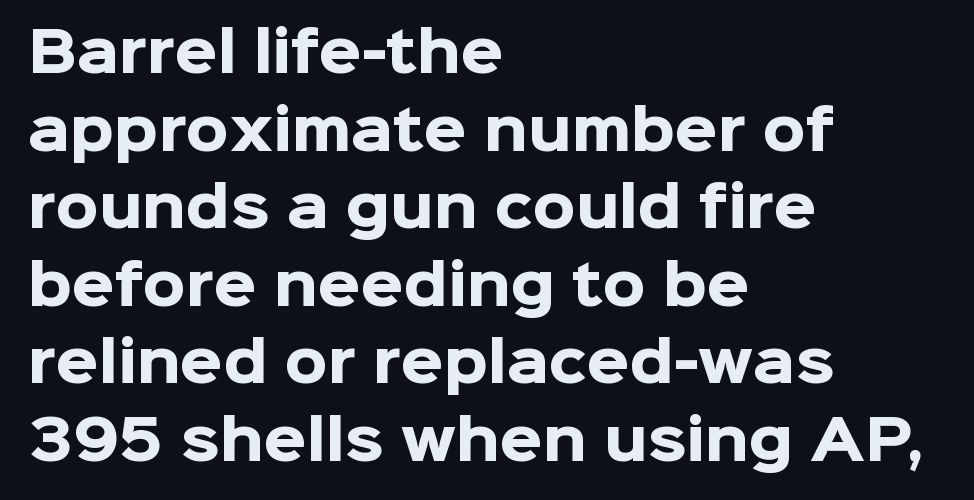
Here the glyphs are tracked normally, forming tight word shapes. Tall strokes in this sample are plumb rather than angled. You could not count columns in this text — the font is proportionally spaced. Typesetter's note: full bold, strokes at maximum text heaviness. In terms of leading, this rendering sits right in the middle.
